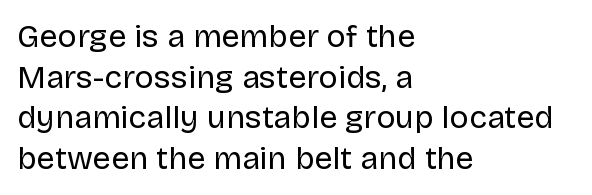
The image shows 32 px regular-weight sans-serif type, upright; set left-aligned, normal line spacing (1.27x), normal letter spacing, not underlined; low stroke contrast and a large x-height.
